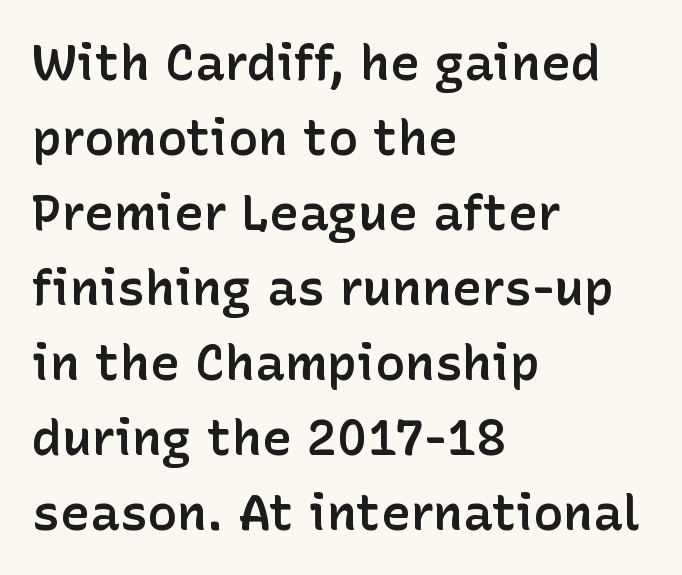
The image shows 50 px semibold sans-serif type, upright; set left-aligned, normal line spacing (1.5x), normal letter spacing, not underlined; low stroke contrast and a medium x-height.
